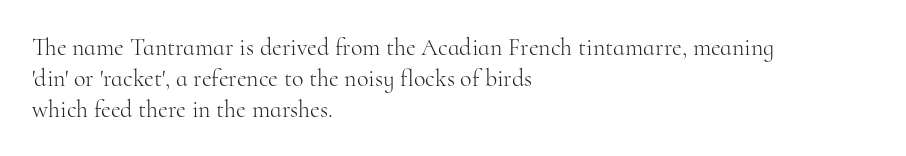
Q: Is the text bold? A: No.
Q: Is the text italic (slanted)? A: No, it is upright.
Q: Is the text underlined? A: No.
Q: How is the paragraph aligned? A: Left-aligned.
Q: Is the spacing between letters normal or unusually wide? A: Normal.
Q: Is the spacing between lines tight, normal or loose? A: Normal.
